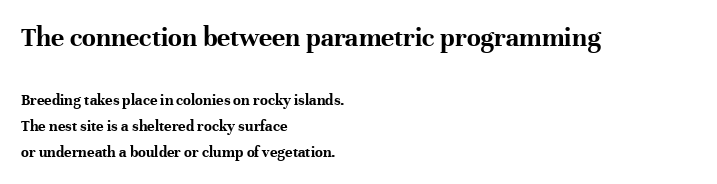
The image shows 28 px bold serif type, upright; set left-aligned, normal line spacing (1.65x), normal letter spacing, not underlined; the first (top) block is 1.75x larger; high stroke contrast and a medium x-height.
